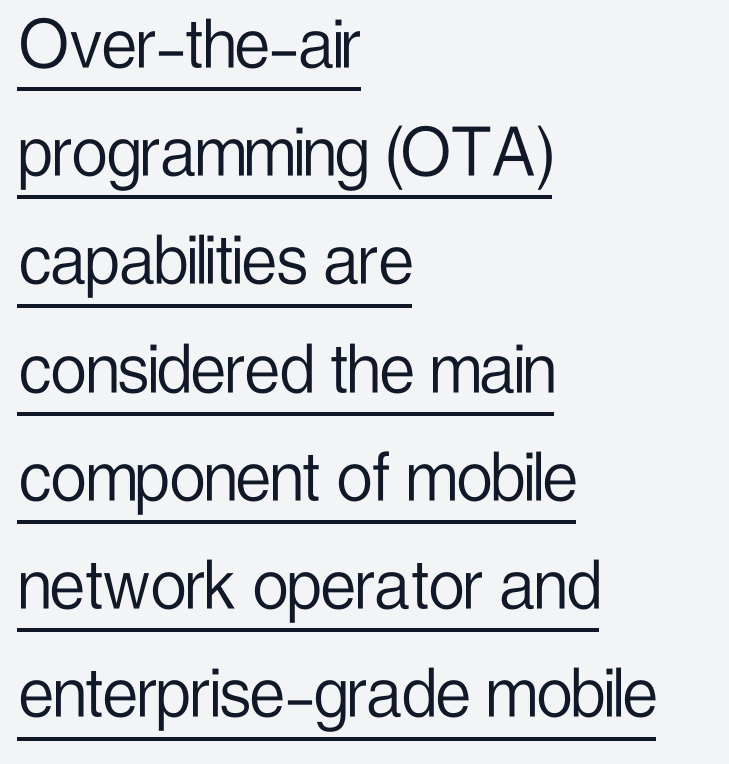
{"serif": "no", "italic": "no", "bold": "no", "weight": "light", "width": "condensed", "stroke_contrast": "low", "x_height": "medium", "monospaced": "no", "underline": "yes", "align": "left", "line_spacing": "normal", "line_spacing_ratio": 1.37, "letter_spacing": "normal", "letter_spacing_em": 0.0, "glyph_px": 79}
